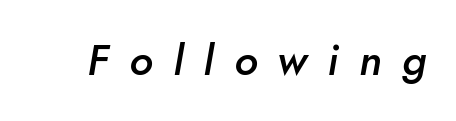
Q: Is the text bold? A: Semi-bold.
Q: Is the text italic (slanted)? A: Yes, it leans right by about 10 degrees.
Q: Is the text underlined? A: No.
Q: Is the spacing between letters normal or unusually wide? A: Unusually wide.
Q: Width (condensed, normal, or wide)? A: Normal.
Q: Stroke contrast? A: Low.
Q: x-height? A: Small.
Q: Monospaced? A: No.
